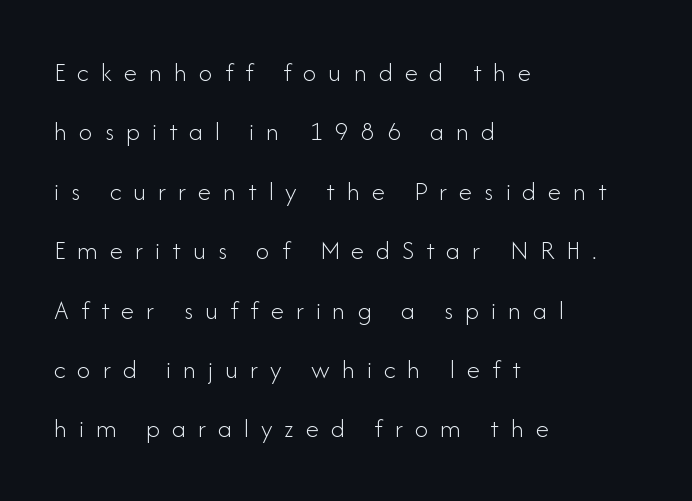
The image shows 27 px text type, upright; set left-aligned, loose line spacing (2.2x), unusually wide letter spacing (+0.44 em), not underlined.
